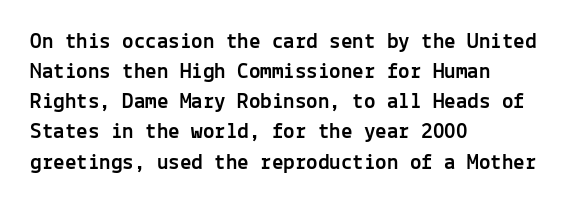
The image shows 23 px text type, upright; set left-aligned, normal line spacing (1.31x), normal letter spacing, not underlined.
